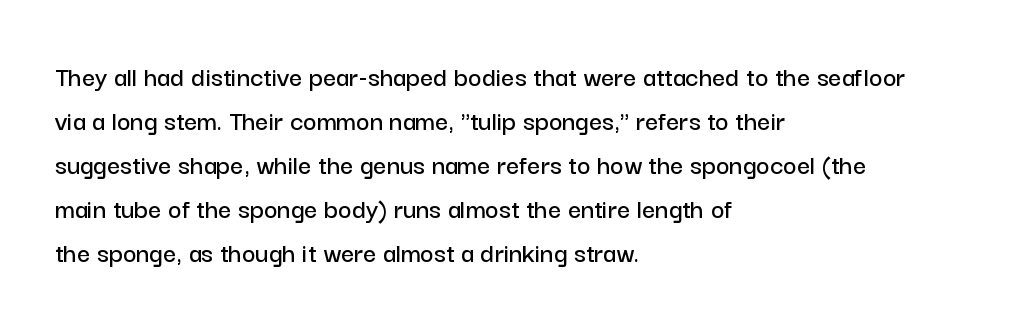
Italic? Not at all — the glyphs are vertical. Each letter keeps its own natural width here, so spacing adapts to shape. Descender tails drop into unmarked territory. The rendering anchors every line to the left-hand side. Letter spacing: default.
